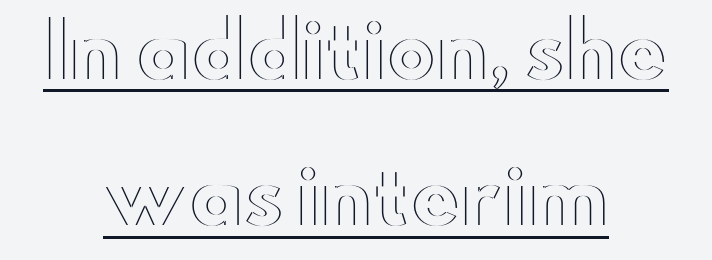
{"italic": "no", "width": "wide", "x_height": "small", "monospaced": "no", "underline": "yes", "align": "center", "line_spacing": "loose", "line_spacing_ratio": 1.95, "letter_spacing": "normal", "letter_spacing_em": 0.0, "glyph_px": 75}
